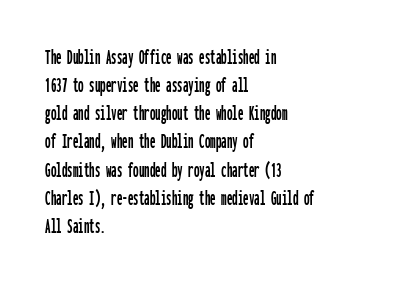
Q: Is the text italic (slanted)? A: No, it is upright.
Q: Is the text underlined? A: No.
Q: How is the paragraph aligned? A: Left-aligned.
Q: Is the spacing between letters normal or unusually wide? A: Normal.
Q: Is the spacing between lines tight, normal or loose? A: Normal.
